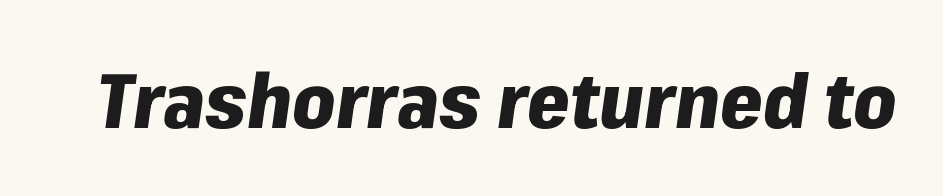
Q: Is the text bold? A: Yes.
Q: Is the text italic (slanted)? A: Yes, it leans right by about 8 degrees.
Q: Is the text underlined? A: No.
Q: Is the spacing between letters normal or unusually wide? A: Normal.
Q: Width (condensed, normal, or wide)? A: Normal.
Q: Stroke contrast? A: Low.
Q: x-height? A: Medium.
Q: Monospaced? A: No.
